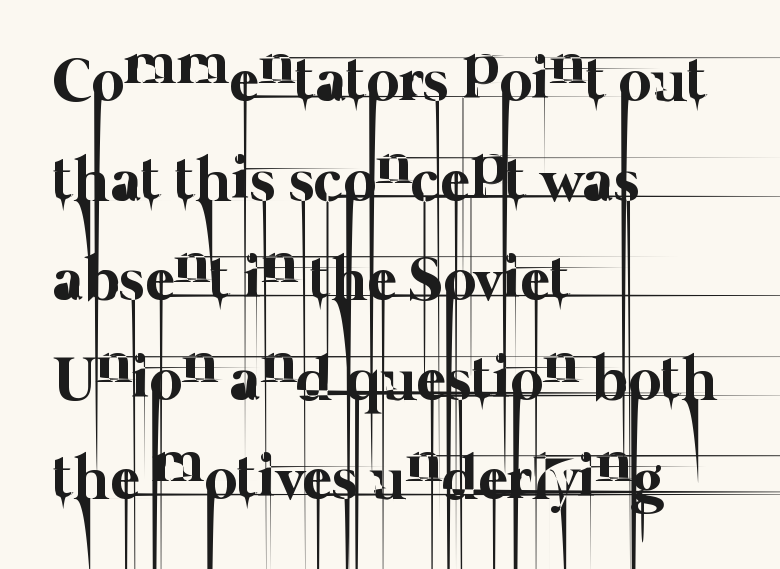
Q: Is the text bold? A: No.
Q: Is the text underlined? A: No.
Q: How is the paragraph aligned? A: Left-aligned.
Q: Is the spacing between letters normal or unusually wide? A: Normal.
Q: Is the spacing between lines tight, normal or loose? A: Normal.
Q: Width (condensed, normal, or wide)? A: Normal.
Q: Stroke contrast? A: Low.
Q: x-height? A: Medium.
Q: Monospaced? A: No.
